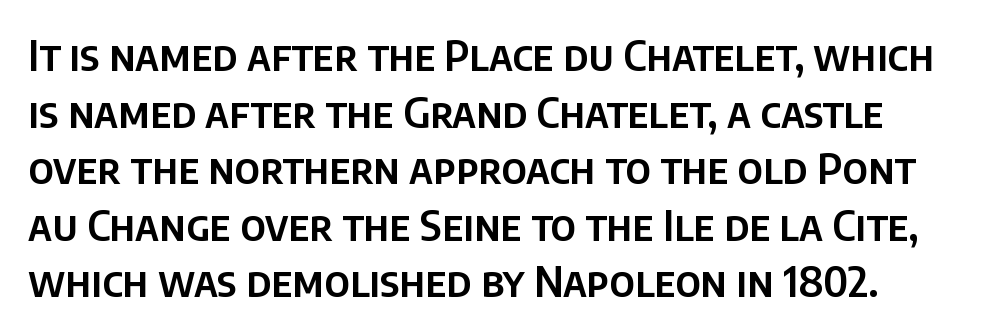
Q: Is the text italic (slanted)? A: No, it is upright.
Q: Is the typeface a serif or a sans-serif typeface? A: Sans-serif.
Q: Is the text underlined? A: No.
Q: Is the spacing between letters normal or unusually wide? A: Normal.
Q: Is the spacing between lines tight, normal or loose? A: Normal.
Q: Width (condensed, normal, or wide)? A: Normal.
Q: Stroke contrast? A: Low.
Q: x-height? A: Large.
Q: Monospaced? A: No.
